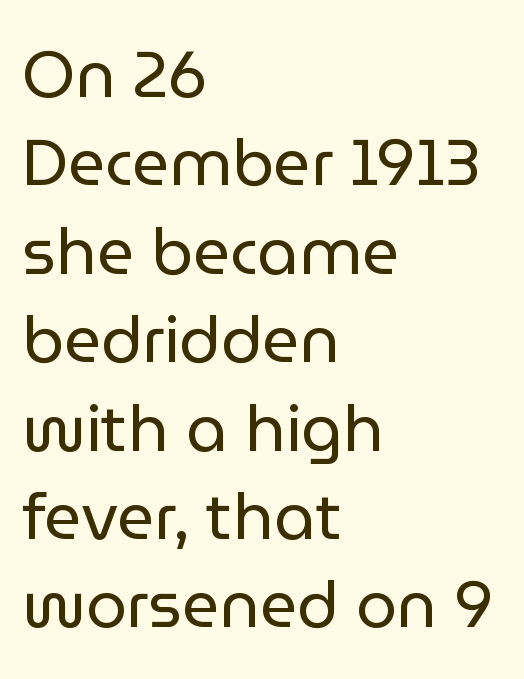
This sample uses an upright cut, with every glyph sitting square on the baseline. How are the letters spaced? Ordinarily, with no added tracking. The rows are spaced the way most documents space them. Layout note: lines flush left. The letters advance in unequal steps, a hallmark of proportional type. I'd call this a sans setting — the letters go barefoot.
